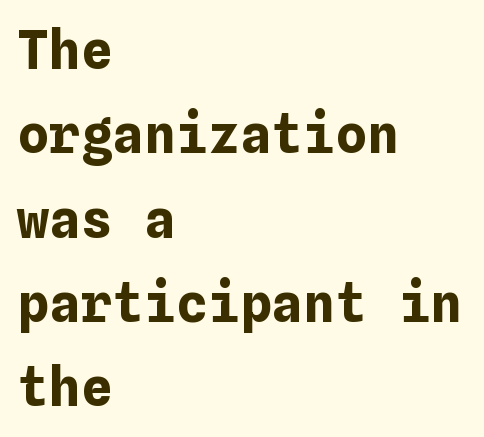
Q: Is the text bold? A: Yes.
Q: Is the text italic (slanted)? A: No, it is upright.
Q: Is the text underlined? A: No.
Q: How is the paragraph aligned? A: Left-aligned.
Q: Is the spacing between letters normal or unusually wide? A: Normal.
Q: Is the spacing between lines tight, normal or loose? A: Normal.
Q: Width (condensed, normal, or wide)? A: Normal.
Q: Stroke contrast? A: Low.
Q: x-height? A: Medium.
